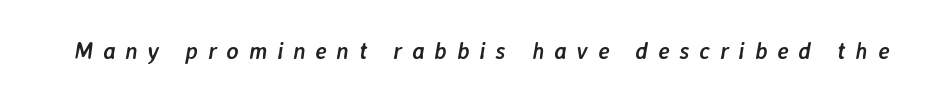
Each word looks stretched out because of the extra space between its letters. As a designer I'd log this as weight 700, bold. The specimen omits any rule beneath the text block's lines. Posture: slanted.
